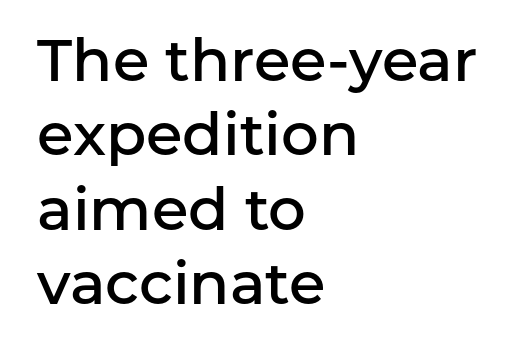
{"serif": "no", "italic": "no", "bold": "semi", "weight": "semibold", "width": "normal", "stroke_contrast": "low", "x_height": "medium", "monospaced": "no", "underline": "no", "align": "left", "line_spacing": "normal", "line_spacing_ratio": 1.26, "letter_spacing": "normal", "letter_spacing_em": 0.0, "glyph_px": 59}
